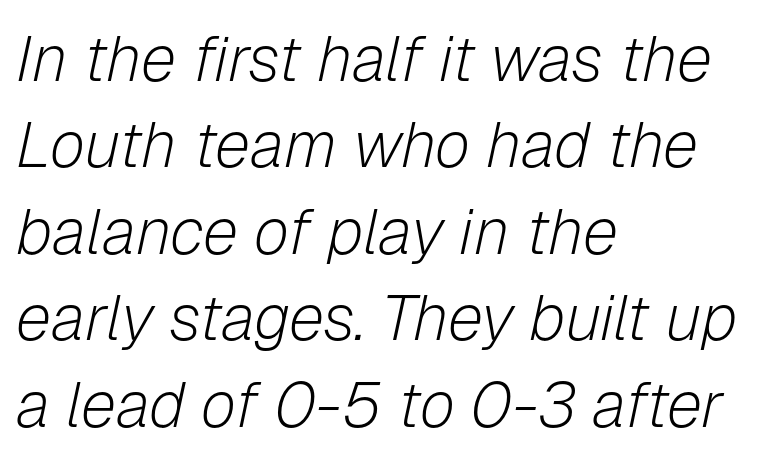
The image shows 64 px light type, italic (leaning right); set left-aligned, normal line spacing (1.35x), normal letter spacing, not underlined; low stroke contrast and a medium x-height.
